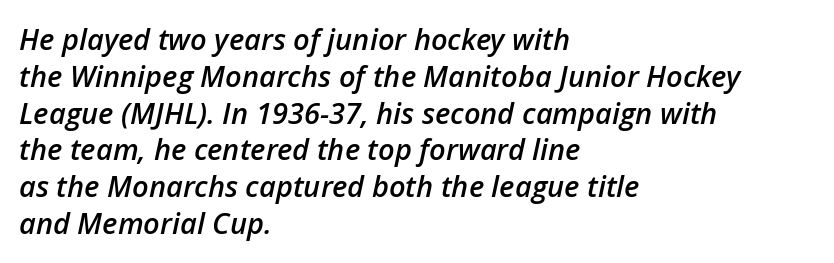
Q: Is the text bold? A: Semi-bold.
Q: Is the text italic (slanted)? A: Yes, it leans right by about 12 degrees.
Q: Is the text underlined? A: No.
Q: How is the paragraph aligned? A: Left-aligned.
Q: Is the spacing between letters normal or unusually wide? A: Normal.
Q: Is the spacing between lines tight, normal or loose? A: Normal.
Q: Width (condensed, normal, or wide)? A: Normal.
Q: Stroke contrast? A: Low.
Q: x-height? A: Medium.
Q: Monospaced? A: No.
